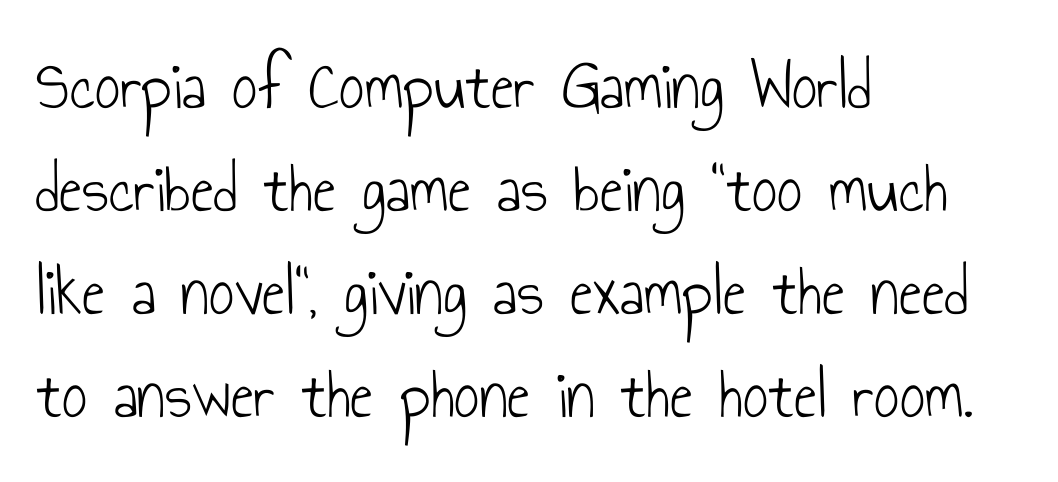
Tall strokes in this sample are plumb rather than angled. Think of a printed novel: that variable character pitch is what you see here. This sample is left-justified, so line endings fall wherever the words run out. Between one letter and the next there's only the usual sliver of space.
